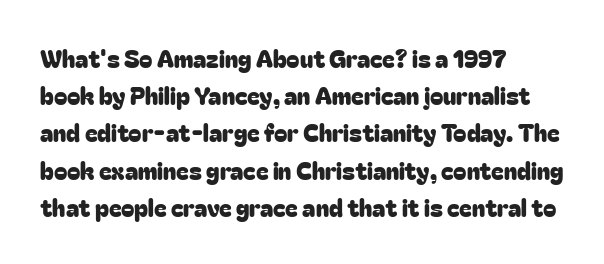
{"italic": "no", "underline": "no", "align": "left", "line_spacing": "normal", "line_spacing_ratio": 1.55, "letter_spacing": "normal", "letter_spacing_em": 0.0, "glyph_px": 24}
